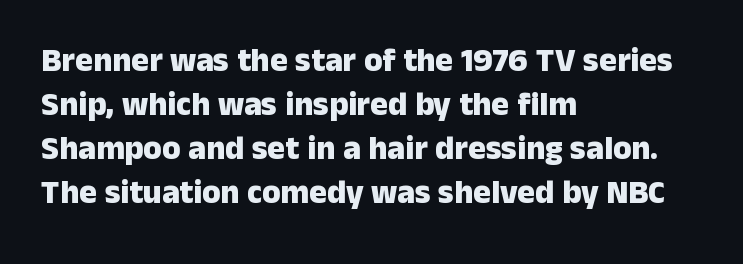
{"serif": "no", "italic": "no", "bold": "yes", "weight": "heavy", "width": "normal", "stroke_contrast": "low", "x_height": "medium", "monospaced": "no", "underline": "no", "align": "left", "line_spacing": "normal", "line_spacing_ratio": 1.33, "letter_spacing": "normal", "letter_spacing_em": 0.0, "glyph_px": 33}
